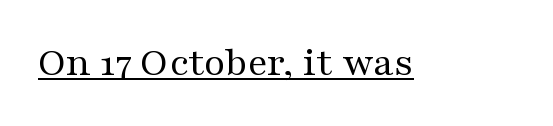
Q: Is the text bold? A: No.
Q: Is the text italic (slanted)? A: No, it is upright.
Q: Is the typeface a serif or a sans-serif typeface? A: Serif.
Q: Is the text underlined? A: Yes.
Q: Is the spacing between letters normal or unusually wide? A: Normal.
Q: Width (condensed, normal, or wide)? A: Wide.
Q: Stroke contrast? A: Medium.
Q: x-height? A: Medium.
Q: Monospaced? A: No.
